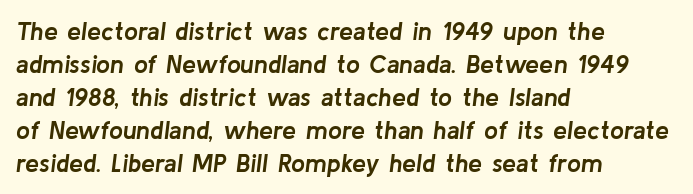
Words appear dense and cohesive because spacing is normal. Line starts are locked; line ends wander. These words are printed bold, with thick strokes throughout. Compared with typical paragraphs, the rows here are spaced about the same. The area under the type is left untouched.
